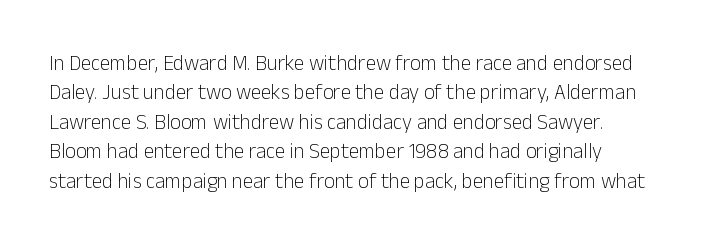
Designer's note — italics off, roman on. Lines of text with bare space underneath. The lines sit at an ordinary, default distance from one another. The tracking reads as untouched default to a designer's eye.
